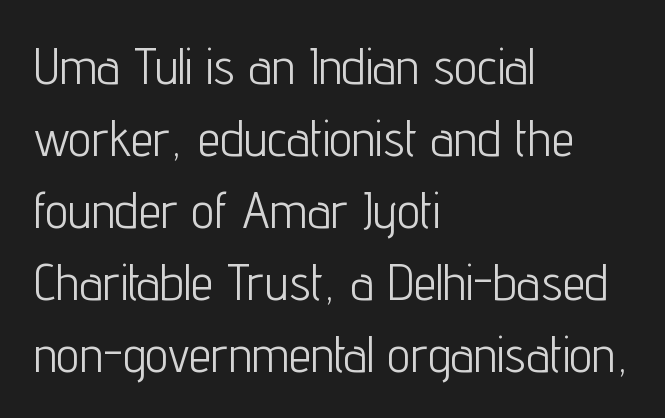
The image shows 51 px light, condensed sans-serif type, upright; set left-aligned, normal line spacing (1.41x), normal letter spacing, not underlined; low stroke contrast and a medium x-height.
